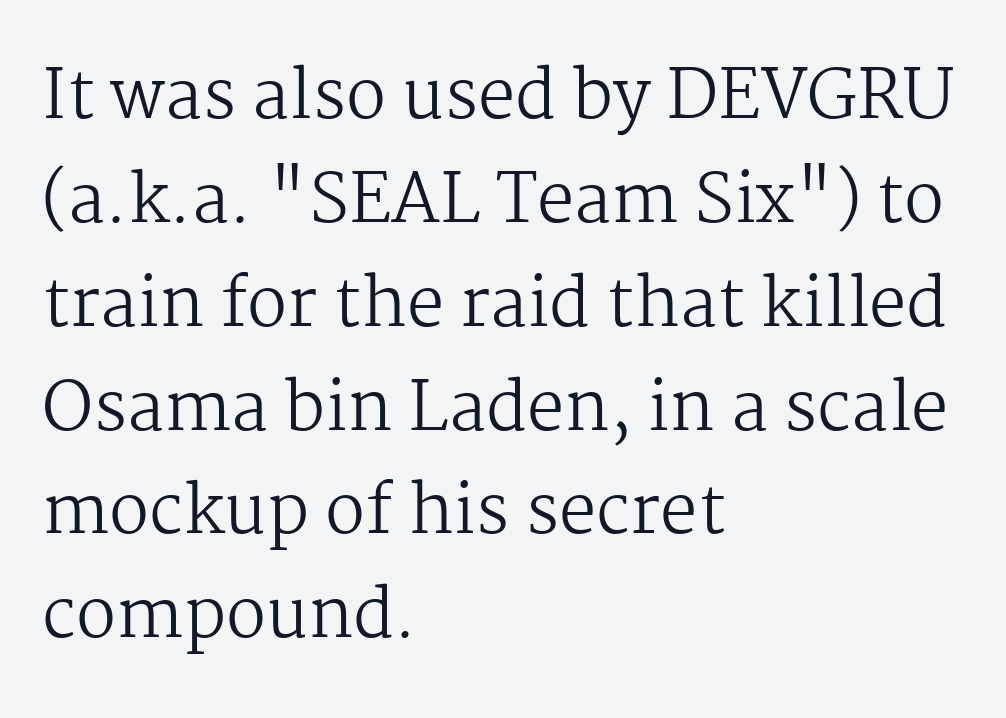
{"serif": "yes", "italic": "no", "bold": "no", "weight": "regular", "width": "normal", "stroke_contrast": "medium", "x_height": "medium", "monospaced": "no", "underline": "no", "align": "left", "line_spacing": "normal", "line_spacing_ratio": 1.55, "letter_spacing": "normal", "letter_spacing_em": 0.0, "glyph_px": 67}
